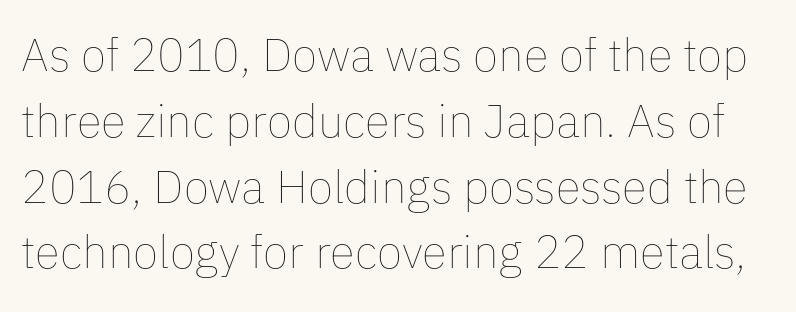
These lines are rendered in a variable-pitch font. Nobody touched the tracking dial on this one. How would I describe the line gaps? Plain and ordinary. Check the space under the baseline: it is left empty. Weight: in the light-to-regular range. The letters stand upright; this is a roman face.
